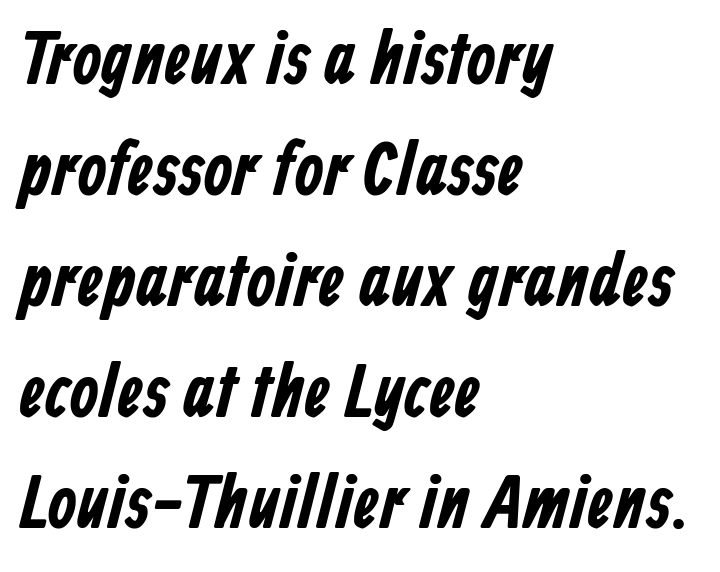
Students, note that the glyphs here touch the page at normal intervals. A bare baseline throughout the passage. Horizontal bands of white between lines are of average thickness. This sample is left-justified, so line endings fall wherever the words run out. Do the characters align in a grid? No, the font is proportional.
